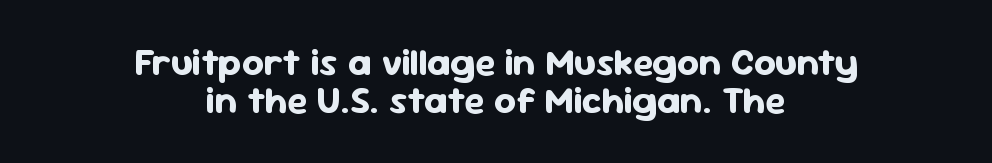
The image shows 38 px bold sans-serif type, upright; set centered, tight line spacing (1.01x), normal letter spacing, not underlined; low stroke contrast and a medium x-height.
